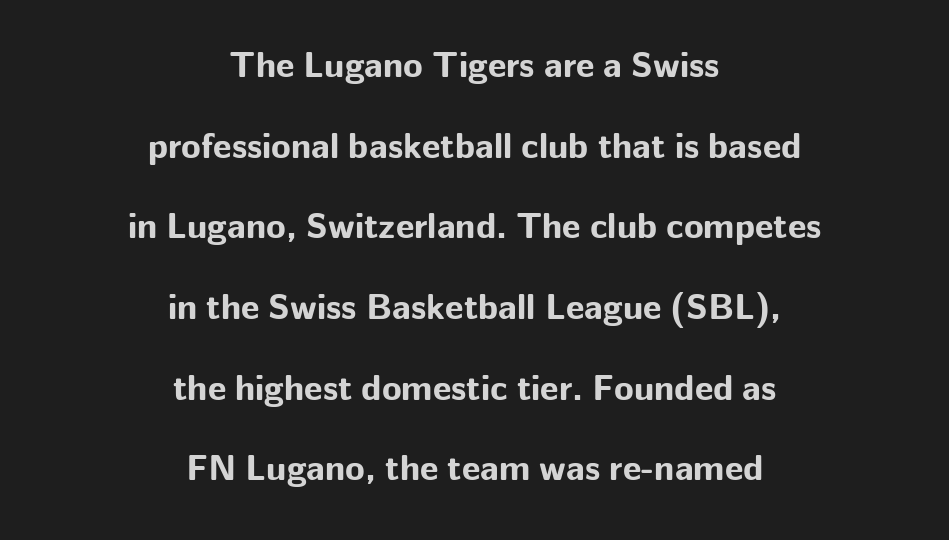
The image shows 36 px bold sans-serif type, upright; set centered, loose line spacing (2.24x), normal letter spacing, not underlined; low stroke contrast and a medium x-height.
